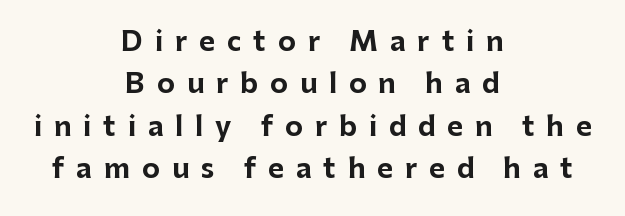
{"italic": "no", "bold": "yes", "underline": "no", "align": "center", "line_spacing": "normal", "line_spacing_ratio": 1.57, "letter_spacing": "wide", "letter_spacing_em": 0.44, "glyph_px": 27}
